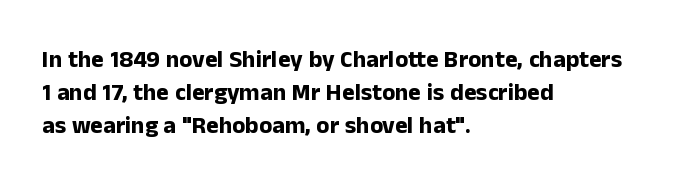
Q: Is the text bold? A: Yes.
Q: Is the text italic (slanted)? A: No, it is upright.
Q: Is the text underlined? A: No.
Q: How is the paragraph aligned? A: Left-aligned.
Q: Is the spacing between letters normal or unusually wide? A: Normal.
Q: Is the spacing between lines tight, normal or loose? A: Normal.
